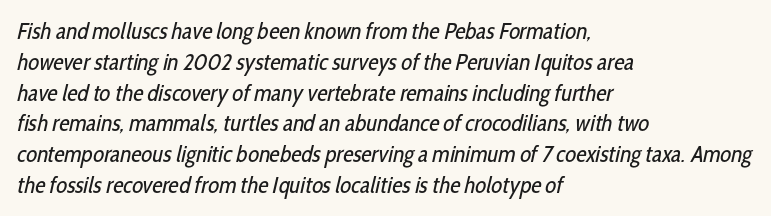
Q: Is the text bold? A: No.
Q: Is the text underlined? A: No.
Q: How is the paragraph aligned? A: Left-aligned.
Q: Is the spacing between letters normal or unusually wide? A: Normal.
Q: Is the spacing between lines tight, normal or loose? A: Normal.
